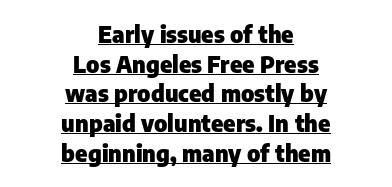
Q: Is the text bold? A: Yes.
Q: Is the text italic (slanted)? A: No, it is upright.
Q: Is the text underlined? A: Yes.
Q: How is the paragraph aligned? A: Centered.
Q: Is the spacing between letters normal or unusually wide? A: Normal.
Q: Is the spacing between lines tight, normal or loose? A: Normal.
